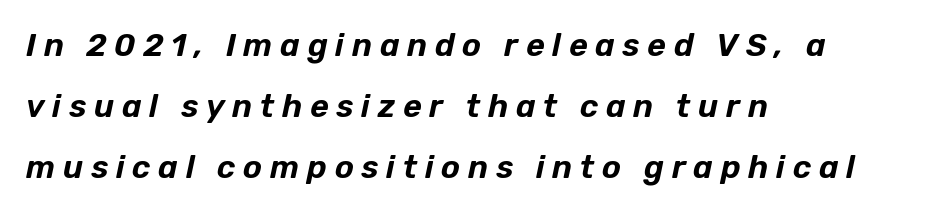
{"italic": "yes", "lean": "right", "slant_degrees": 12, "width": "normal", "stroke_contrast": "low", "x_height": "medium", "monospaced": "no", "underline": "no", "align": "left", "line_spacing": "loose", "line_spacing_ratio": 1.91, "letter_spacing": "wide", "letter_spacing_em": 0.24, "glyph_px": 32}
